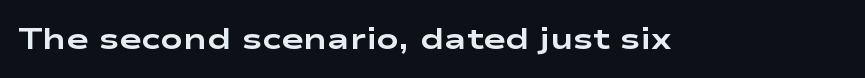
The image shows 30 px bold, wide sans-serif type, upright; set normal letter spacing, not underlined; low stroke contrast and a medium x-height.
